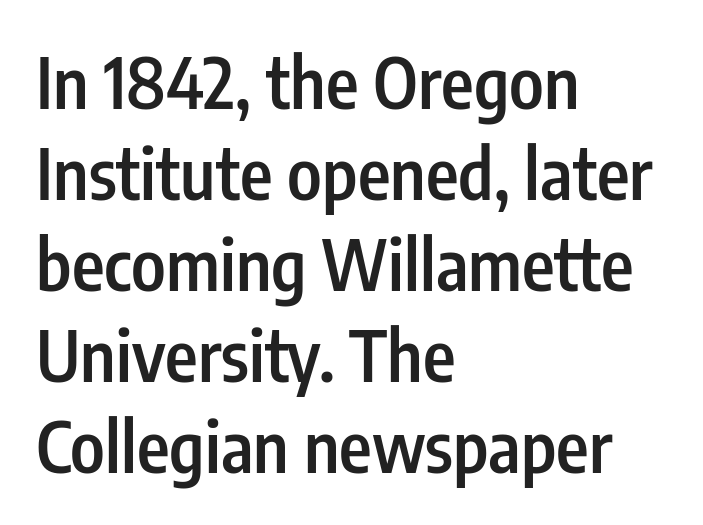
Is there any slant? The stems are plumb. Note: no serifs on the glyphs. Each new line begins a customary step beneath the previous one. The letters are semibold — heavier than regular but short of a full bold. Each line starts at the same left margin while the right side varies.
